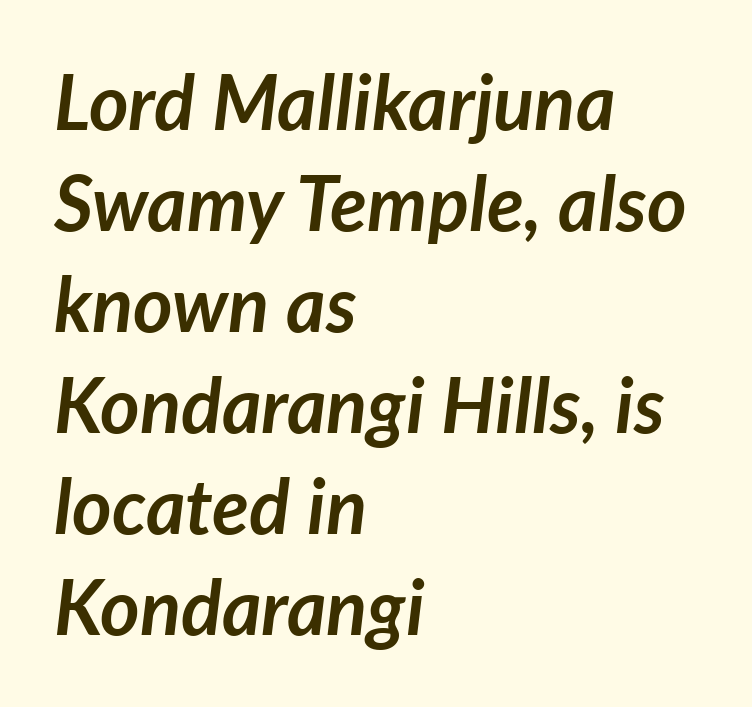
The image shows 76 px semibold type, italic (leaning right); set left-aligned, normal line spacing (1.33x), normal letter spacing, not underlined; low stroke contrast and a medium x-height.
